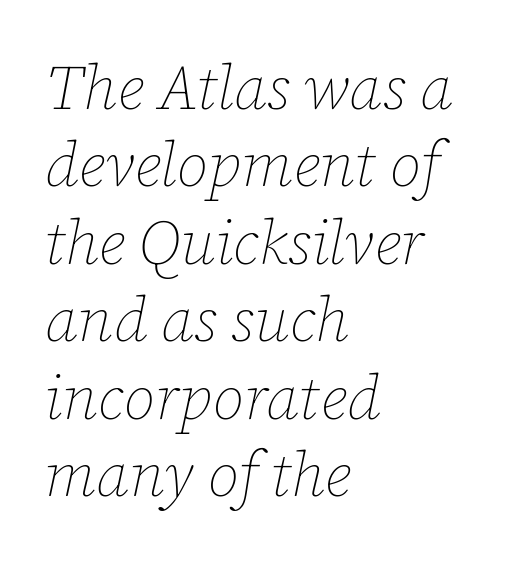
The image shows 62 px thin type, italic (leaning right); set left-aligned, normal line spacing (1.25x), normal letter spacing, not underlined; low stroke contrast and a medium x-height.
